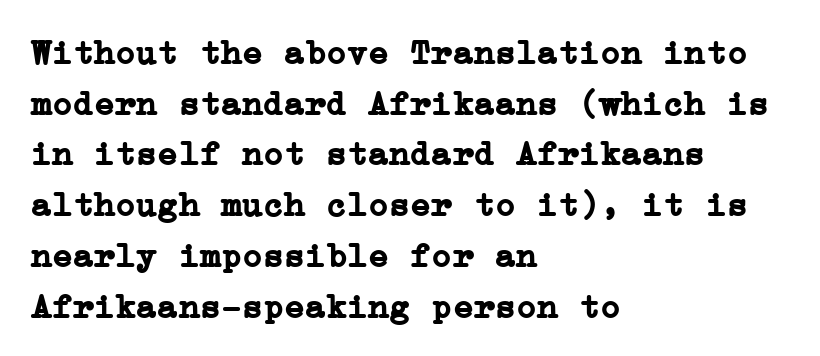
Upright lettering throughout. Each word holds together tightly as a unit, with standard inter-letter gaps. The rendering uses a bold face; every stroke is thick and dark. Each letter's strokes conclude with small projecting serifs. Successive baselines arrive at the customary interval.
